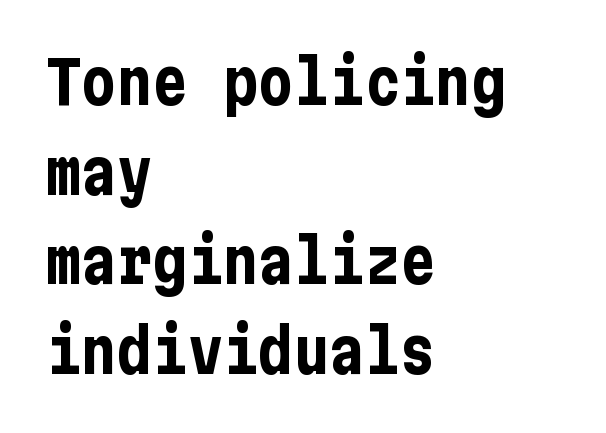
Summary of weight: heavy, a full bold. The typesetter chose a ragged-right arrangement here. Line spacing here is normal. The passage shown is not underscored anywhere.
